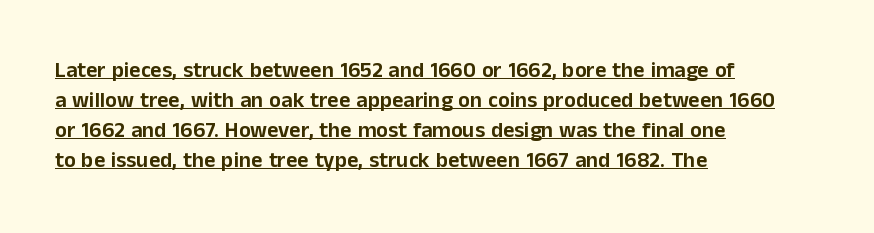
Q: Is the text italic (slanted)? A: No, it is upright.
Q: Is the text underlined? A: Yes.
Q: How is the paragraph aligned? A: Left-aligned.
Q: Is the spacing between letters normal or unusually wide? A: Normal.
Q: Is the spacing between lines tight, normal or loose? A: Normal.
